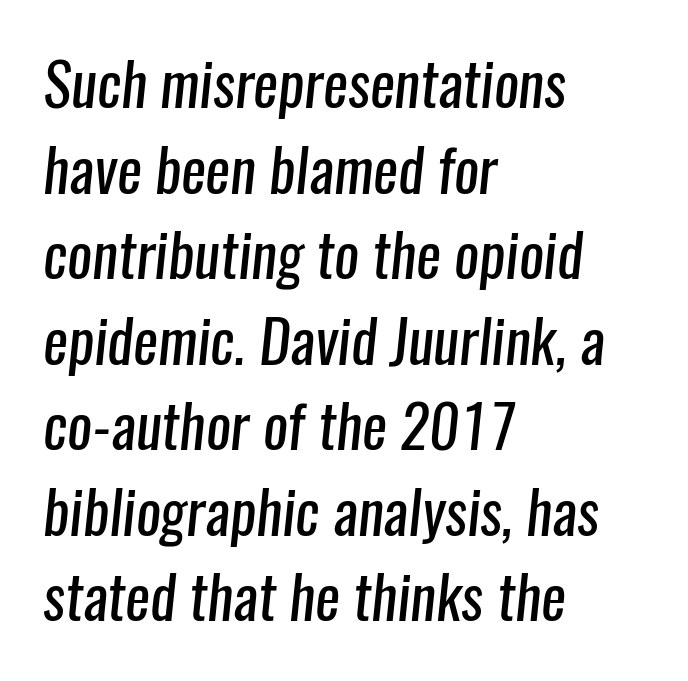
{"serif": "no", "bold": "no", "weight": "regular", "width": "condensed", "stroke_contrast": "low", "x_height": "medium", "monospaced": "no", "underline": "no", "align": "left", "line_spacing": "normal", "line_spacing_ratio": 1.45, "letter_spacing": "normal", "letter_spacing_em": 0.0, "glyph_px": 59}
